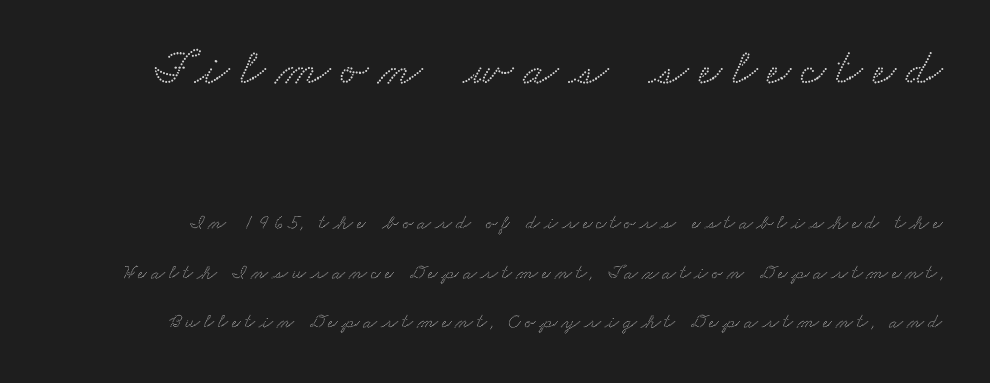
{"serif": "yes", "width": "wide", "stroke_contrast": "low", "x_height": "small", "monospaced": "no", "underline": "no", "line_spacing": "loose", "line_spacing_ratio": 2.48, "letter_spacing": "wide", "letter_spacing_em": 0.2, "larger_block": "first", "size_ratio": 2.55, "glyph_px": 51}
